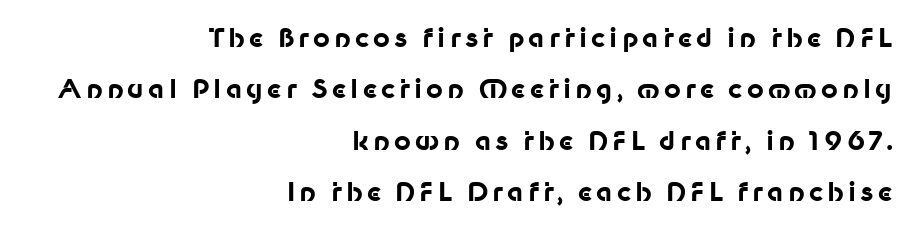
The image shows 26 px bold type, upright; set right-aligned, loose line spacing (1.98x), not underlined.
